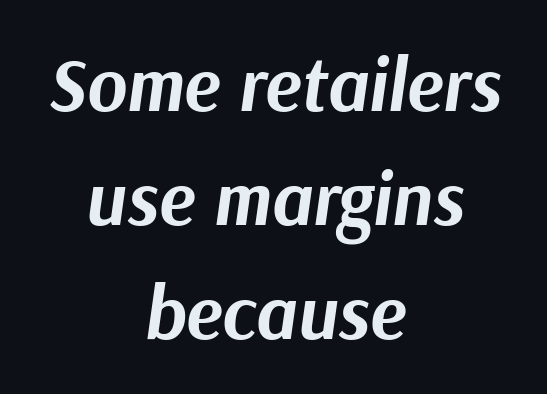
Inter-character spacing is left at the font's built-in metrics. How would I describe the line gaps? Plain and ordinary. The face used here has the dense, thick strokes of a bold. Letters rest on an invisible, unmarked baseline.
